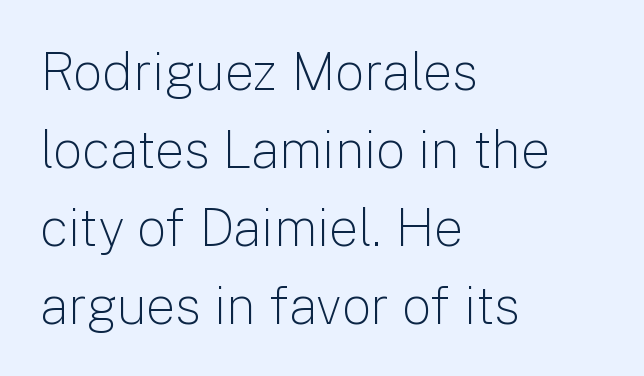
{"serif": "no", "italic": "no", "bold": "no", "weight": "light", "width": "normal", "stroke_contrast": "low", "x_height": "medium", "monospaced": "no", "underline": "no", "align": "left", "line_spacing": "normal", "line_spacing_ratio": 1.5, "letter_spacing": "normal", "letter_spacing_em": 0.0, "glyph_px": 52}
